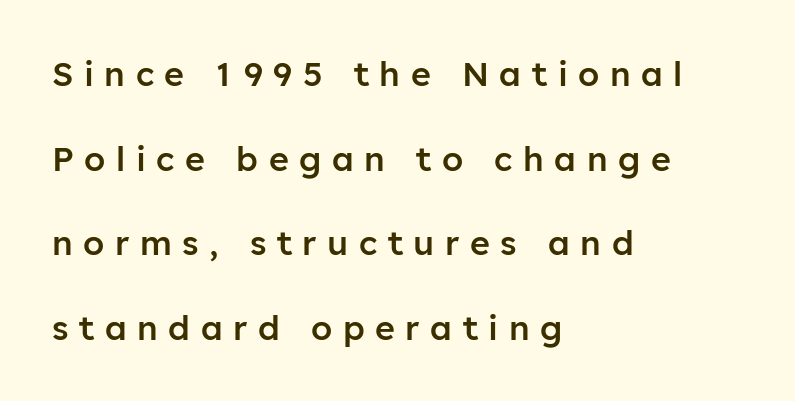
Q: Is the text bold? A: Semi-bold.
Q: Is the text italic (slanted)? A: No, it is upright.
Q: Is the typeface a serif or a sans-serif typeface? A: Sans-serif.
Q: Is the text underlined? A: No.
Q: How is the paragraph aligned? A: Left-aligned.
Q: Is the spacing between letters normal or unusually wide? A: Unusually wide.
Q: Is the spacing between lines tight, normal or loose? A: Loose.
Q: Width (condensed, normal, or wide)? A: Normal.
Q: Stroke contrast? A: Low.
Q: x-height? A: Medium.
Q: Monospaced? A: No.
